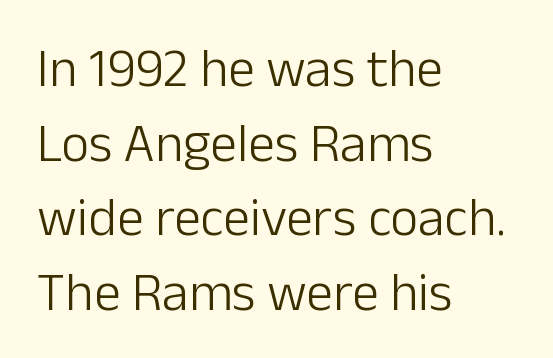
{"serif": "no", "italic": "no", "bold": "no", "weight": "light", "width": "normal", "stroke_contrast": "low", "x_height": "medium", "monospaced": "no", "underline": "no", "align": "left", "line_spacing": "normal", "line_spacing_ratio": 1.38, "letter_spacing": "normal", "letter_spacing_em": 0.0, "glyph_px": 54}
